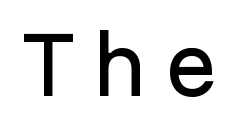
Stroke terminals: plain, sans-serif. Ascenders rise straight up at ninety degrees. Has an underline been added? It has not. The passage shown is typed in a monospace face where columns stay perfectly aligned.
